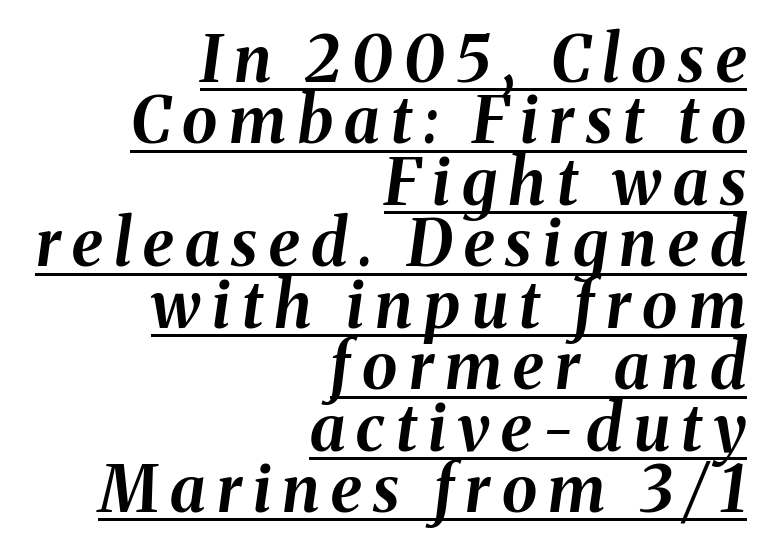
{"italic": "yes", "lean": "right", "slant_degrees": 8, "bold": "yes", "weight": "bold", "width": "normal", "stroke_contrast": "medium", "x_height": "medium", "monospaced": "no", "underline": "yes", "align": "right", "line_spacing": "tight", "line_spacing_ratio": 0.96, "glyph_px": 64}
